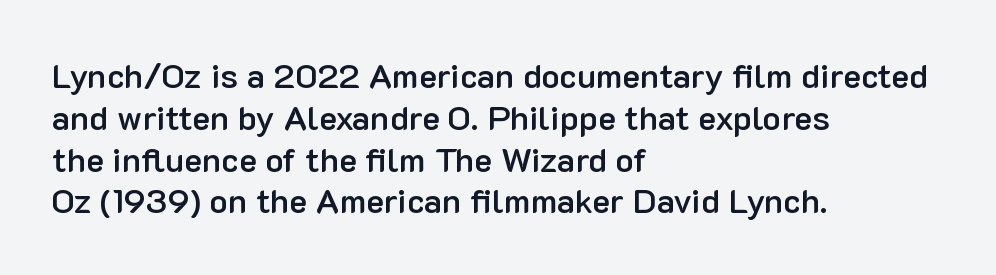
{"serif": "no", "italic": "no", "bold": "semi", "weight": "semibold", "width": "normal", "stroke_contrast": "low", "x_height": "medium", "monospaced": "no", "underline": "no", "align": "left", "line_spacing_ratio": 1.23, "letter_spacing": "normal", "letter_spacing_em": 0.0, "glyph_px": 34}
